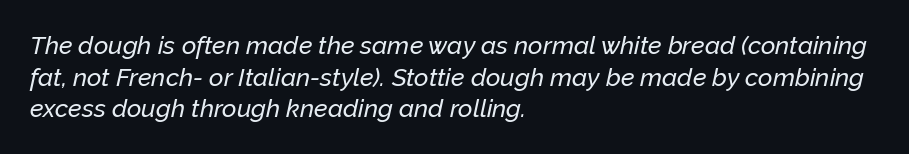
{"italic": "yes", "lean": "right", "slant_degrees": 12, "underline": "no", "align": "left", "line_spacing": "normal", "line_spacing_ratio": 1.27, "letter_spacing": "normal", "letter_spacing_em": 0.0, "glyph_px": 25}
